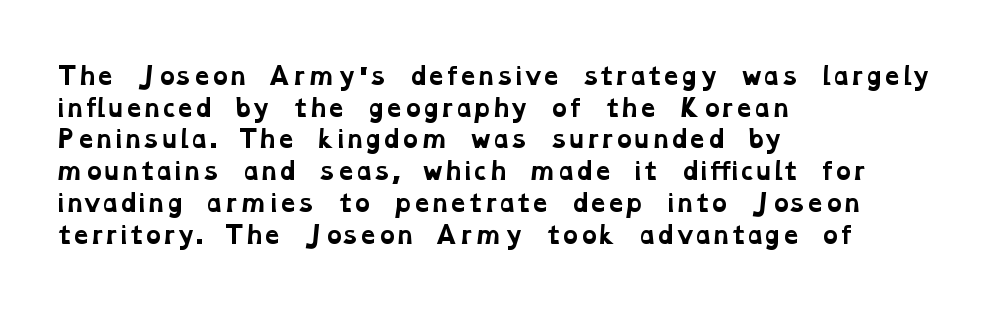
Q: Is the text bold? A: Yes.
Q: Is the text underlined? A: No.
Q: How is the paragraph aligned? A: Left-aligned.
Q: Is the spacing between letters normal or unusually wide? A: Normal.
Q: Is the spacing between lines tight, normal or loose? A: Normal.
